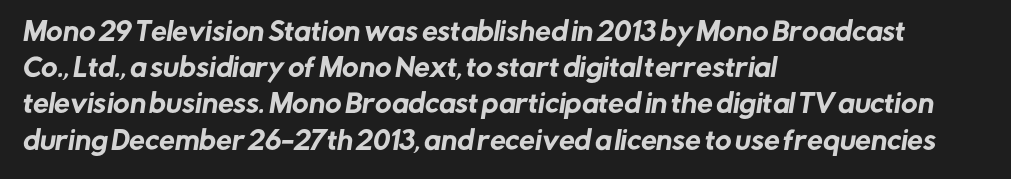
The image shows 25 px text type; set left-aligned, normal line spacing (1.45x), normal letter spacing, not underlined.
